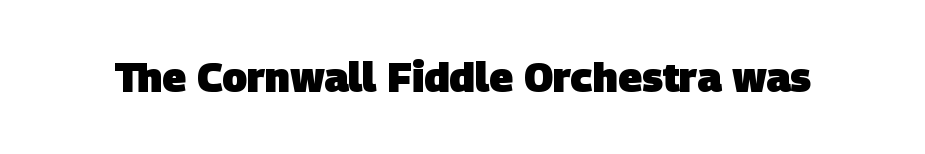
{"serif": "no", "bold": "yes", "weight": "heavy", "width": "normal", "stroke_contrast": "low", "x_height": "large", "monospaced": "no", "underline": "no", "letter_spacing": "normal", "letter_spacing_em": 0.0, "glyph_px": 41}
